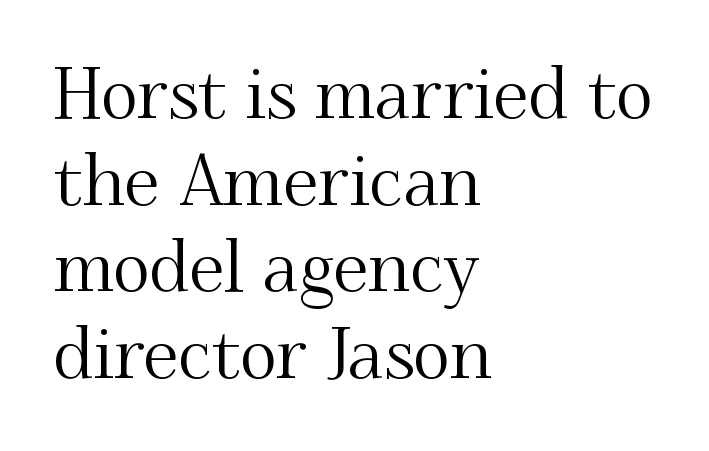
The image shows 71 px serif type, upright; set left-aligned, line spacing 1.22x, normal letter spacing, not underlined; medium stroke contrast and a small x-height.
